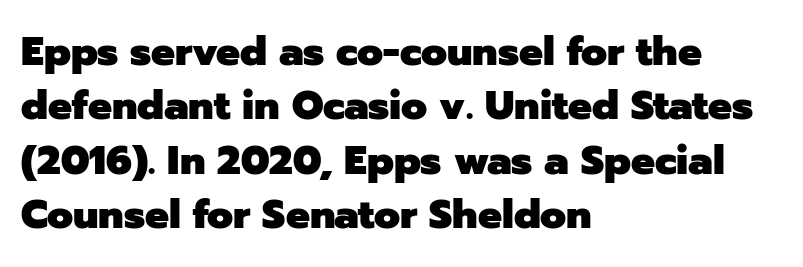
{"serif": "no", "italic": "no", "bold": "yes", "weight": "heavy", "width": "normal", "stroke_contrast": "low", "x_height": "medium", "monospaced": "no", "underline": "no", "align": "left", "line_spacing": "normal", "line_spacing_ratio": 1.36, "letter_spacing": "normal", "letter_spacing_em": 0.0, "glyph_px": 40}
